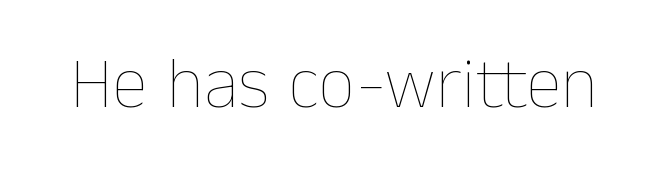
The image shows 72 px thin type, upright; set normal letter spacing, not underlined; low stroke contrast and a medium x-height.
